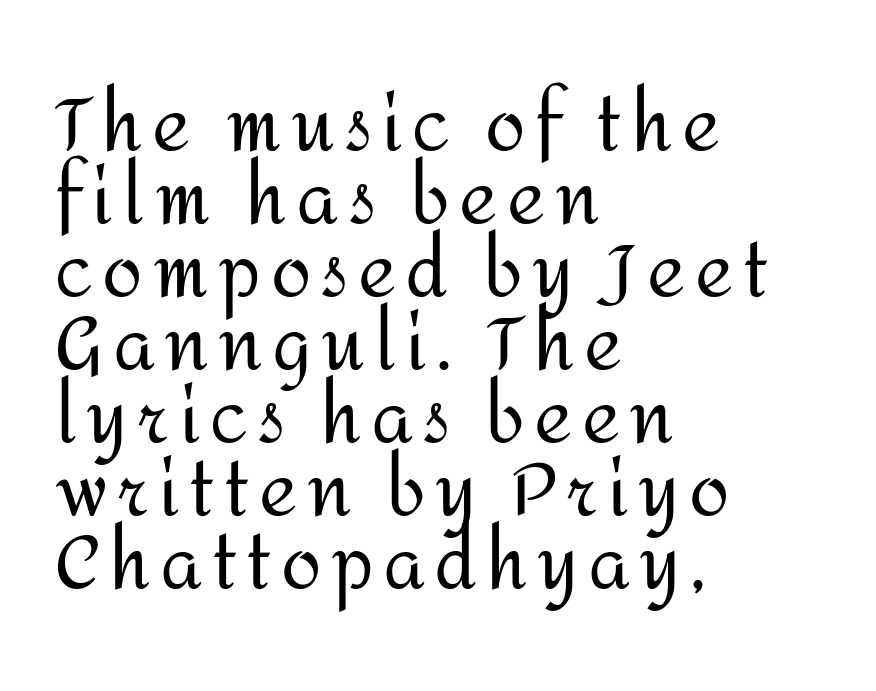
Q: Is the text bold? A: No.
Q: Is the text italic (slanted)? A: No, it is upright.
Q: Is the typeface a serif or a sans-serif typeface? A: Sans-serif.
Q: Is the text underlined? A: No.
Q: How is the paragraph aligned? A: Left-aligned.
Q: Is the spacing between lines tight, normal or loose? A: Tight.
Q: Width (condensed, normal, or wide)? A: Normal.
Q: Stroke contrast? A: Medium.
Q: x-height? A: Medium.
Q: Monospaced? A: No.
